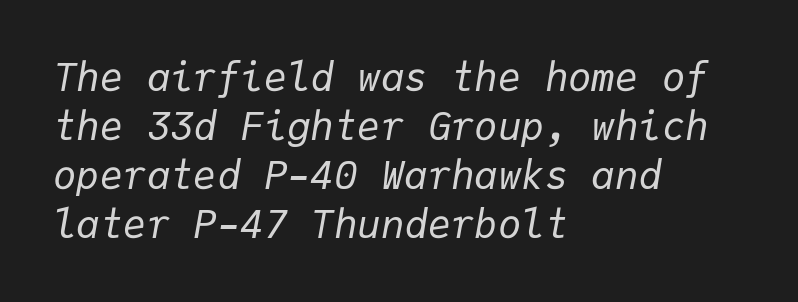
The image shows 39 px regular-weight type, italic (leaning right), monospaced; set left-aligned, normal line spacing (1.26x), normal letter spacing, not underlined; low stroke contrast and a medium x-height.
